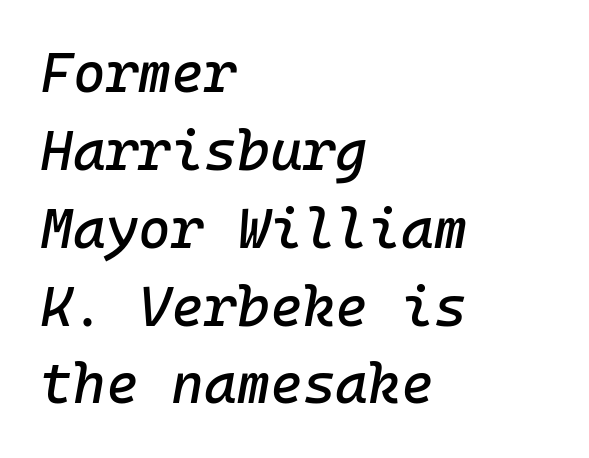
{"italic": "yes", "lean": "right", "slant_degrees": 10, "width": "normal", "stroke_contrast": "low", "x_height": "medium", "underline": "no", "align": "left", "line_spacing": "normal", "line_spacing_ratio": 1.39, "letter_spacing": "normal", "letter_spacing_em": 0.0, "glyph_px": 56}
